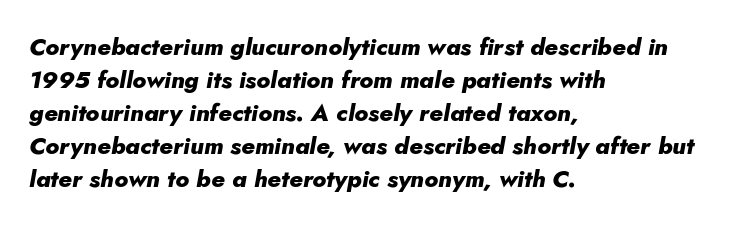
Q: Is the text bold? A: Yes.
Q: Is the text italic (slanted)? A: Yes, it leans right by about 5 degrees.
Q: Is the text underlined? A: No.
Q: How is the paragraph aligned? A: Left-aligned.
Q: Is the spacing between letters normal or unusually wide? A: Normal.
Q: Is the spacing between lines tight, normal or loose? A: Normal.
